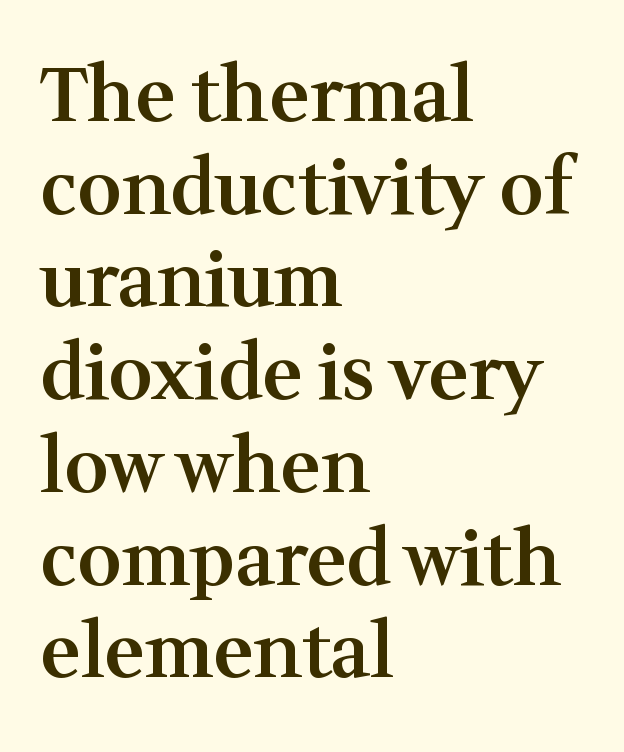
{"serif": "yes", "italic": "no", "bold": "semi", "weight": "semibold", "width": "normal", "stroke_contrast": "medium", "x_height": "medium", "monospaced": "no", "underline": "no", "align": "left", "line_spacing_ratio": 1.22, "letter_spacing": "normal", "letter_spacing_em": 0.0, "glyph_px": 76}
